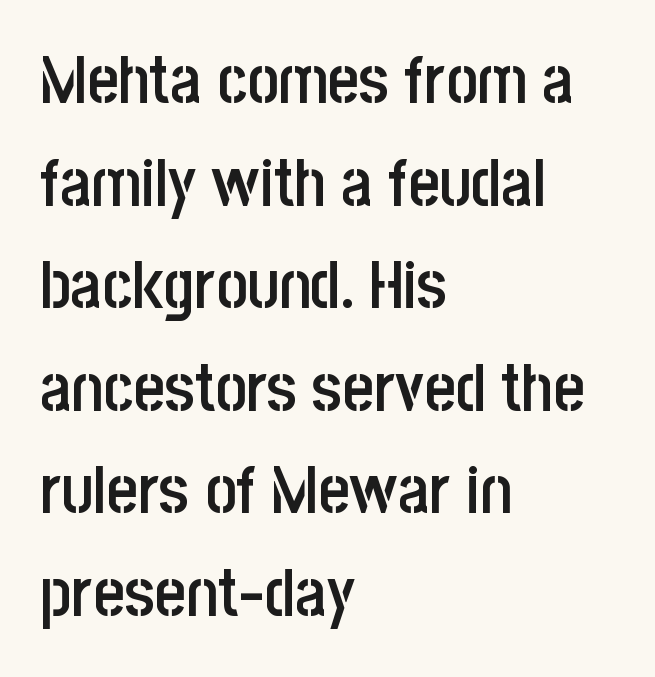
The image shows 67 px semibold, condensed sans-serif type, upright; set left-aligned, normal line spacing (1.53x), normal letter spacing, not underlined; low stroke contrast and a large x-height.
